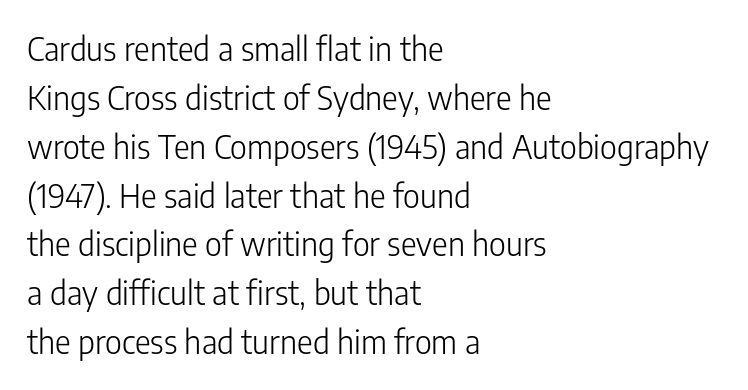
The image shows 33 px light, condensed sans-serif type, upright; set left-aligned, normal line spacing (1.48x), normal letter spacing, not underlined; low stroke contrast and a medium x-height.
